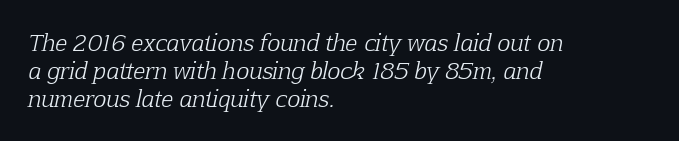
Q: Is the text bold? A: No.
Q: Is the text italic (slanted)? A: Yes, it leans right by about 12 degrees.
Q: Is the text underlined? A: No.
Q: How is the paragraph aligned? A: Left-aligned.
Q: Is the spacing between letters normal or unusually wide? A: Normal.
Q: Is the spacing between lines tight, normal or loose? A: Normal.
